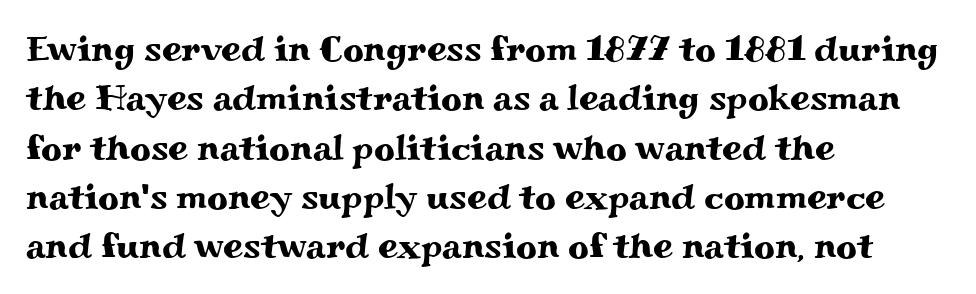
Note: serifs present on the glyphs. Students, note that the glyphs here touch the page at normal intervals. Horizontally, the lines are justified to the leading edge only. Honestly, there is no underline to notice here at all. Note the varied advance widths — an 'i' is clearly narrower than an 'm'.
